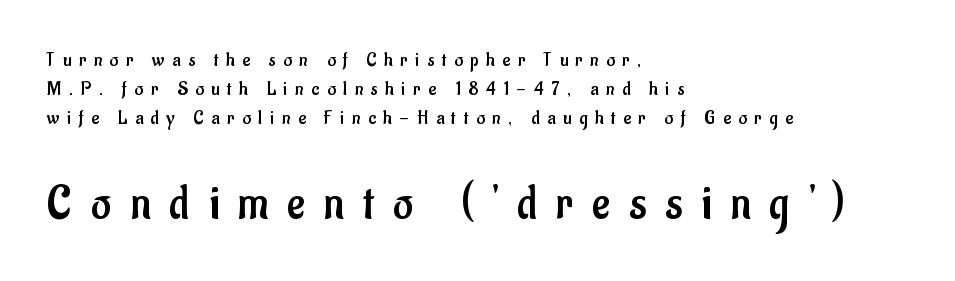
Q: Is the text bold? A: No.
Q: Is the text italic (slanted)? A: No, it is upright.
Q: Is the typeface a serif or a sans-serif typeface? A: Sans-serif.
Q: Is the text underlined? A: No.
Q: How is the paragraph aligned? A: Left-aligned.
Q: Is the spacing between letters normal or unusually wide? A: Unusually wide.
Q: Is the spacing between lines tight, normal or loose? A: Normal.
Q: Which block of text is set in a larger size, the first (top) or the second (bottom)? A: The second (bottom) one.
Q: Width (condensed, normal, or wide)? A: Condensed.
Q: Stroke contrast? A: Low.
Q: x-height? A: Small.
Q: Monospaced? A: No.
